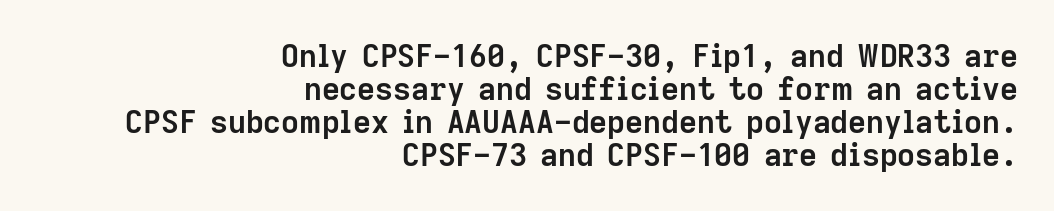
Q: Is the text bold? A: Yes.
Q: Is the text italic (slanted)? A: No, it is upright.
Q: Is the typeface a serif or a sans-serif typeface? A: Sans-serif.
Q: Is the text underlined? A: No.
Q: How is the paragraph aligned? A: Right-aligned.
Q: Is the spacing between letters normal or unusually wide? A: Normal.
Q: Is the spacing between lines tight, normal or loose? A: Tight.
Q: Width (condensed, normal, or wide)? A: Normal.
Q: Stroke contrast? A: Low.
Q: x-height? A: Medium.
Q: Monospaced? A: No.
